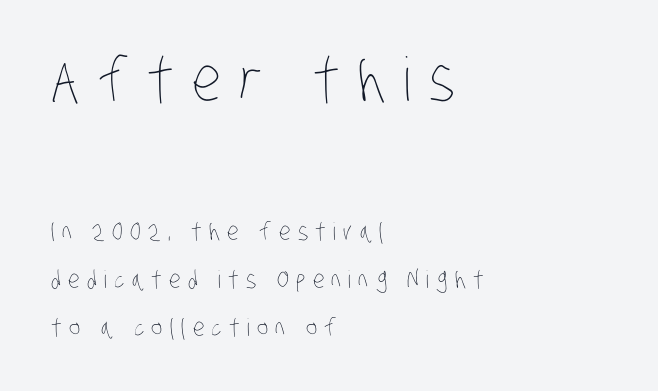
{"bold": "no", "weight": "thin", "width": "condensed", "stroke_contrast": "low", "x_height": "large", "monospaced": "no", "underline": "no", "align": "left", "line_spacing": "loose", "line_spacing_ratio": 2.0, "letter_spacing": "wide", "letter_spacing_em": 0.3, "larger_block": "first", "size_ratio": 2.5, "glyph_px": 60}
